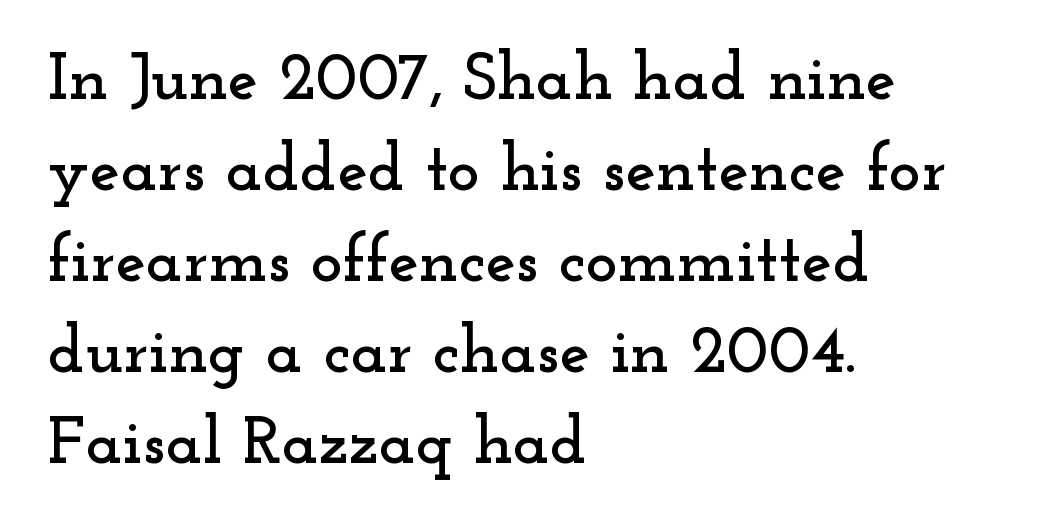
Check where the strokes stop: tiny serifs finish them off. These lines keep a tight, regular rhythm from letter to letter. You could not count columns in this text — the font is proportionally spaced. The typesetter chose a ragged-right arrangement here. Does the lettering tilt? It doesn't — this is upright. These lines sit exactly where default settings would place them.
